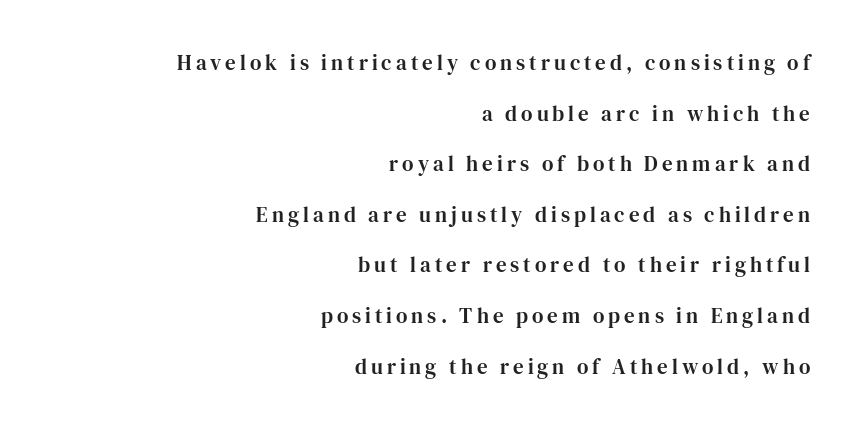
{"italic": "no", "underline": "no", "align": "right", "line_spacing": "loose", "line_spacing_ratio": 2.41, "glyph_px": 21}
